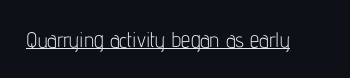
The image shows 21 px text type, upright; set normal letter spacing, underlined.
